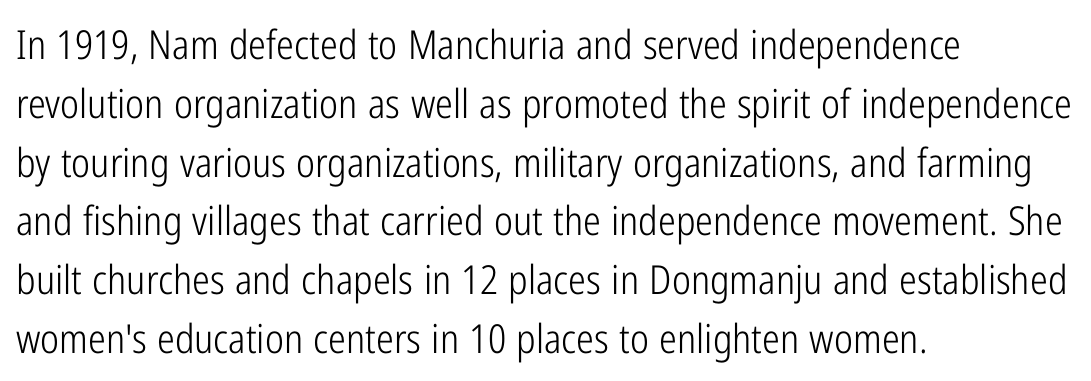
{"serif": "no", "italic": "no", "bold": "no", "weight": "light", "width": "condensed", "stroke_contrast": "low", "x_height": "medium", "monospaced": "no", "underline": "no", "align": "left", "line_spacing": "normal", "line_spacing_ratio": 1.47, "letter_spacing": "normal", "letter_spacing_em": 0.0, "glyph_px": 40}
